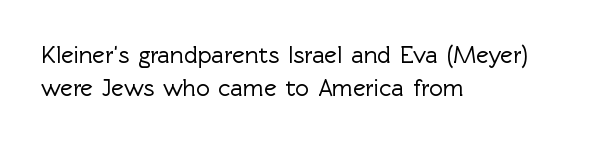
Style check: upright. Bare-footed words on every line. The passage shown has conventional tracking throughout. If you measured baseline to baseline, you'd find a middling distance. A student would call this left alignment; a typographer would say flush left, rag right.
